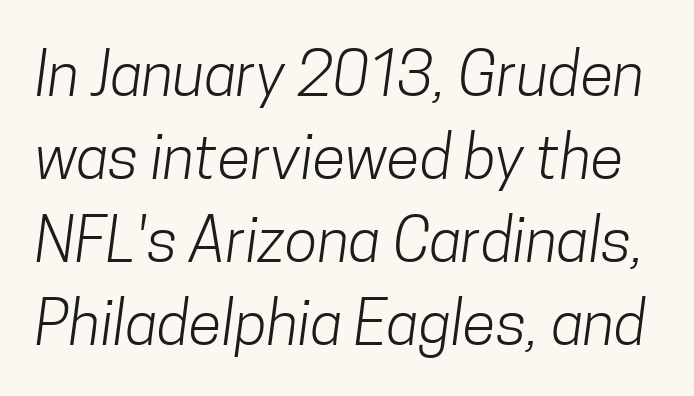
Q: Is the text bold? A: No.
Q: Is the typeface a serif or a sans-serif typeface? A: Sans-serif.
Q: Is the text underlined? A: No.
Q: Is the spacing between letters normal or unusually wide? A: Normal.
Q: Is the spacing between lines tight, normal or loose? A: Normal.
Q: Width (condensed, normal, or wide)? A: Condensed.
Q: Stroke contrast? A: Low.
Q: x-height? A: Medium.
Q: Monospaced? A: No.
